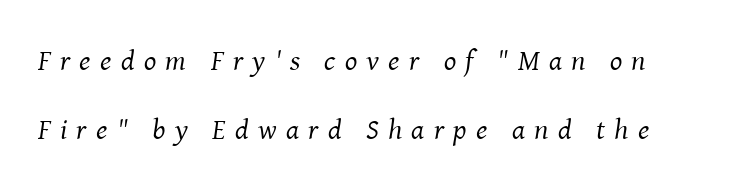
The type family on display is of the serif kind. Heaviness? Minimal to ordinary, like unemphasized prose. The tracking reads as deliberately expanded to a designer's eye. Regarding leading, the lines here are spaced well apart. Is this a fixed-width face? No — the glyphs have proportional, varying widths. Is the type slanted? Yes — the strokes lean at a clear angle.
